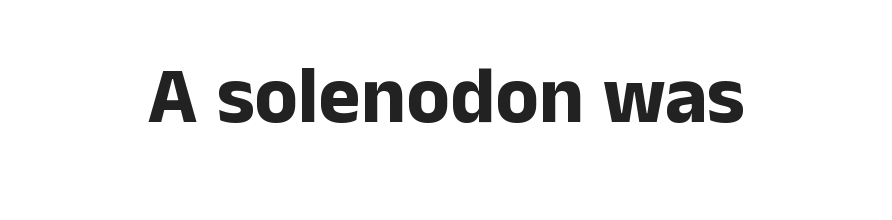
Q: Is the text bold? A: Yes.
Q: Is the text italic (slanted)? A: No, it is upright.
Q: Is the typeface a serif or a sans-serif typeface? A: Sans-serif.
Q: Is the text underlined? A: No.
Q: Is the spacing between letters normal or unusually wide? A: Normal.
Q: Width (condensed, normal, or wide)? A: Normal.
Q: Stroke contrast? A: Low.
Q: x-height? A: Medium.
Q: Monospaced? A: No.
